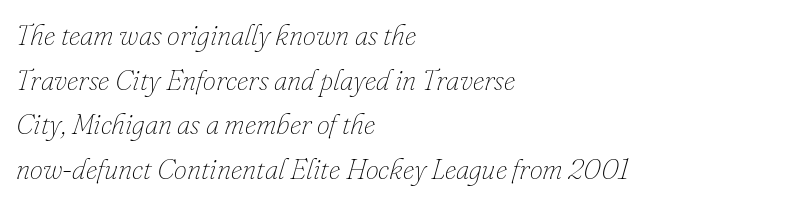
{"italic": "yes", "lean": "right", "slant_degrees": 16, "bold": "no", "weight": "thin", "width": "normal", "stroke_contrast": "low", "x_height": "small", "monospaced": "no", "underline": "no", "align": "left", "line_spacing": "normal", "line_spacing_ratio": 1.54, "letter_spacing": "normal", "letter_spacing_em": 0.0, "glyph_px": 29}
